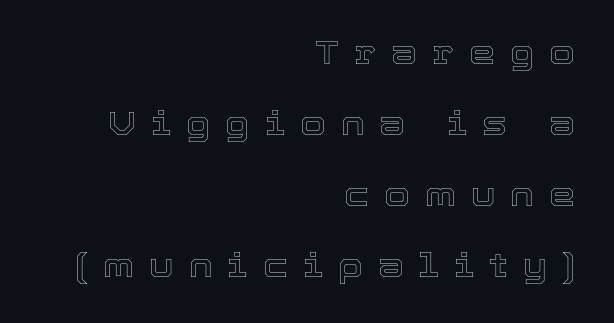
Q: Is the text italic (slanted)? A: No, it is upright.
Q: Is the text underlined? A: No.
Q: How is the paragraph aligned? A: Right-aligned.
Q: Is the spacing between letters normal or unusually wide? A: Unusually wide.
Q: Is the spacing between lines tight, normal or loose? A: Loose.
Q: Width (condensed, normal, or wide)? A: Normal.
Q: x-height? A: Medium.
Q: Monospaced? A: No.
